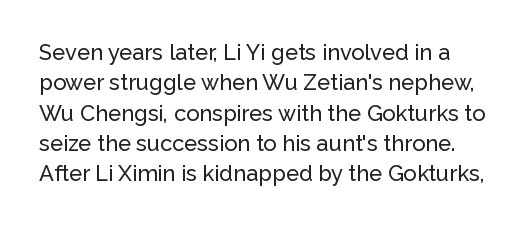
Every character sits straight up, as roman type does. Each word holds together tightly as a unit, with standard inter-letter gaps. Lines of text with bare space underneath. Reading down the column, the eye jumps a familiar distance to each next line.
